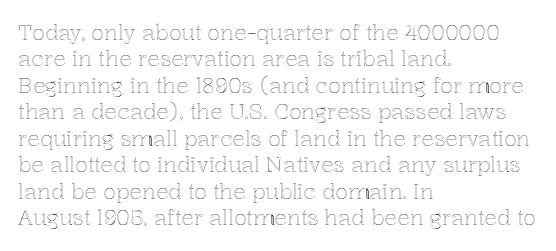
Is there much room between lines? A standard amount, neither cramped nor airy. The line texture is even and compact thanks to regular tracking. In terms of posture, this sample is upright. The paragraph has a hard left edge and a soft right edge. The strip under each line holds only bare page.
